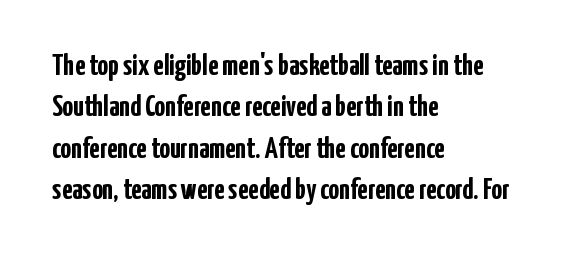
The line texture is even and compact thanks to regular tracking. Students, this is bold: see how much ink each stroke carries. The typeface chosen for these lines omits serifs. Designer's note — italics off, roman on.
